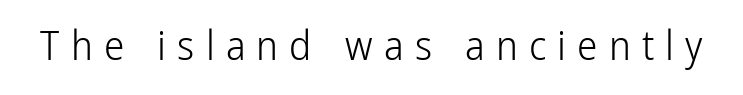
The image shows 41 px light, condensed sans-serif type, upright; set unusually wide letter spacing (+0.27 em), not underlined; low stroke contrast and a medium x-height.
